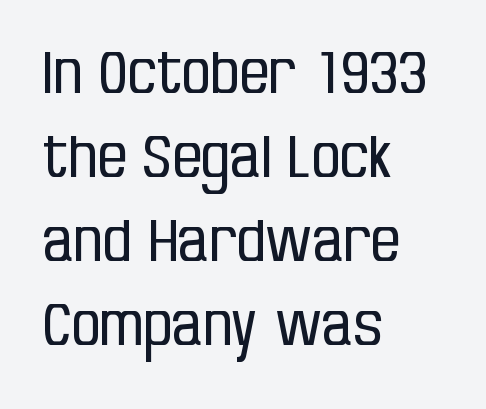
The image shows 58 px regular-weight, condensed sans-serif type, upright; set left-aligned, normal line spacing (1.45x), normal letter spacing, not underlined; low stroke contrast and a large x-height.
